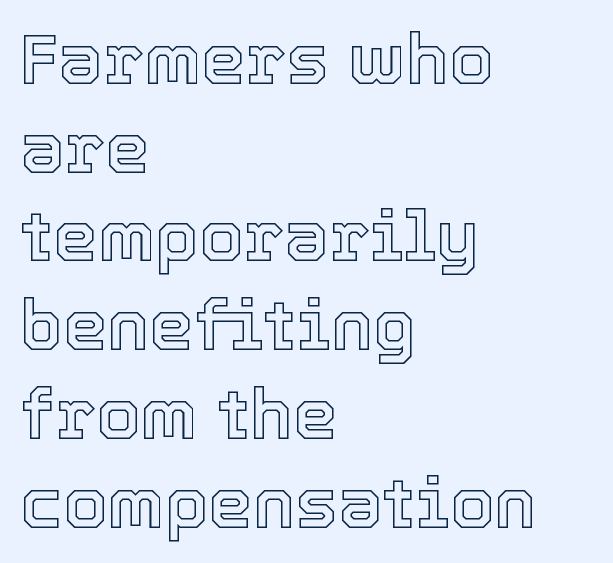
Tracking value appears to be zero — textbook default spacing. Successive baselines arrive at the customary interval. The font's upright variant was chosen for this text. This sample is left-justified, so line endings fall wherever the words run out. The strip under each line holds only bare page. Looks like regular typesetting: each glyph gets only the width it needs.
